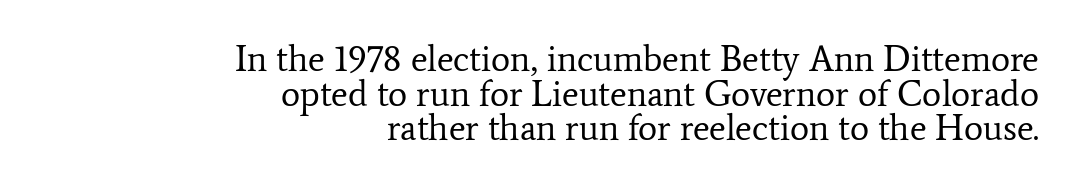
Looks like regular typesetting: each glyph gets only the width it needs. Typographically, this falls in the serif category. Default kerning and tracking; the words read as compact shapes. The leading is snug, giving the passage a crowded texture.
